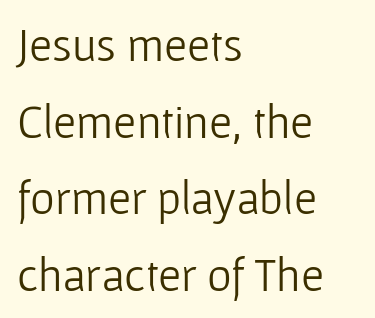
Spacing verdict: proportional, widths tailored to each character. Designer's note — italics off, roman on. Where is the straight margin? On the left. Classification — sans serif. This sample keeps an unexceptional amount of space between lines. Characters follow at the spacing the type designer built in.
